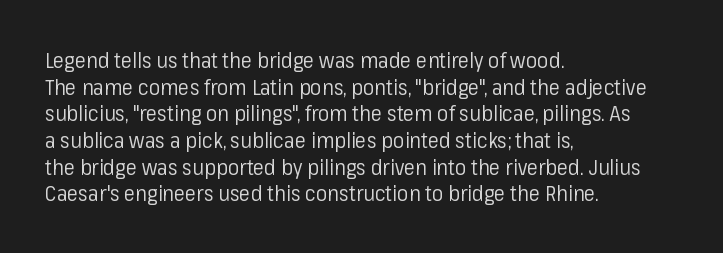
Q: Is the text bold? A: No.
Q: Is the text italic (slanted)? A: No, it is upright.
Q: Is the text underlined? A: No.
Q: How is the paragraph aligned? A: Left-aligned.
Q: Is the spacing between letters normal or unusually wide? A: Normal.
Q: Is the spacing between lines tight, normal or loose? A: Normal.
